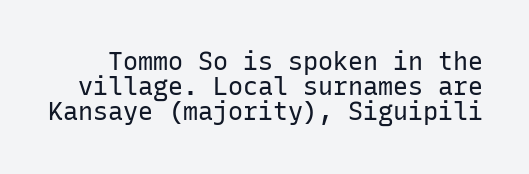
{"italic": "no", "bold": "no", "underline": "no", "line_spacing": "tight", "line_spacing_ratio": 1.01, "letter_spacing": "normal", "letter_spacing_em": 0.0, "glyph_px": 25}
